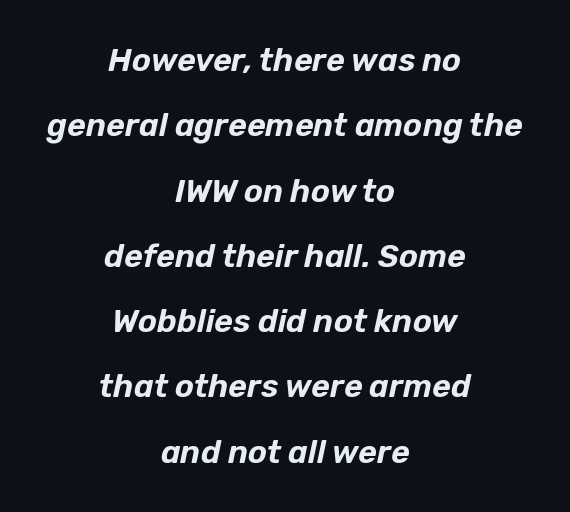
The gaps between neighbouring characters are ordinary and unremarkable. Character widths vary here, with narrow letters taking less room than wide ones. Compared with ordinary roman type, these characters are visibly tilted. The designer dialed line spacing up above the default. The foot of each line stays bare and open. Does the copy run flush right? No — it is centered line by line.
